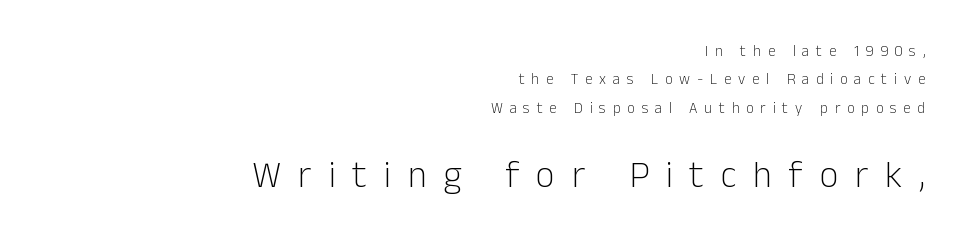
The image shows 37 px light sans-serif type, upright; set right-aligned, line spacing 1.89x, unusually wide letter spacing (+0.45 em), not underlined; the second (bottom) block is 2.47x larger; low stroke contrast and a medium x-height.
